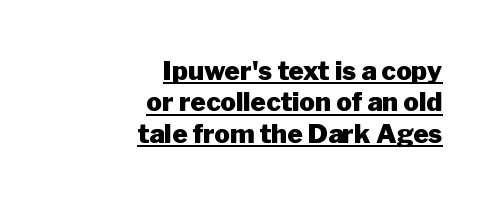
The rendered words wear a rule along their underside. Every letter is thick-stroked: bold, no question. Line endings align vertically; line beginnings do not. The line texture is even and compact thanks to regular tracking.
